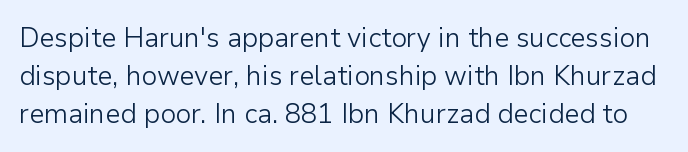
Q: Is the text bold? A: No.
Q: Is the text italic (slanted)? A: No, it is upright.
Q: Is the text underlined? A: No.
Q: Is the spacing between letters normal or unusually wide? A: Normal.
Q: Is the spacing between lines tight, normal or loose? A: Normal.
